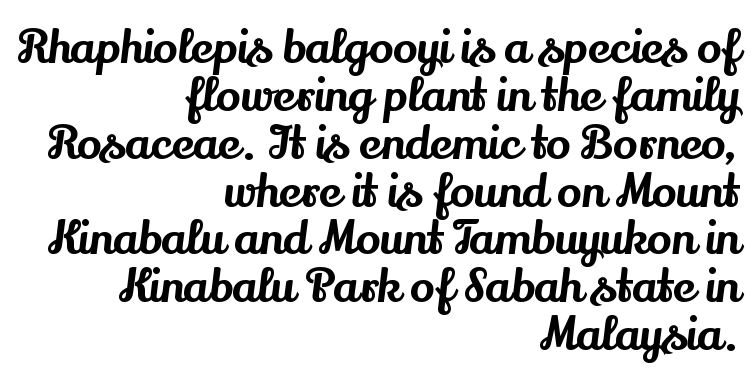
Q: Is the text italic (slanted)? A: Yes.
Q: Is the typeface a serif or a sans-serif typeface? A: Serif.
Q: Is the text underlined? A: No.
Q: How is the paragraph aligned? A: Right-aligned.
Q: Is the spacing between letters normal or unusually wide? A: Normal.
Q: Is the spacing between lines tight, normal or loose? A: Tight.
Q: Width (condensed, normal, or wide)? A: Normal.
Q: Stroke contrast? A: Medium.
Q: x-height? A: Small.
Q: Monospaced? A: No.
